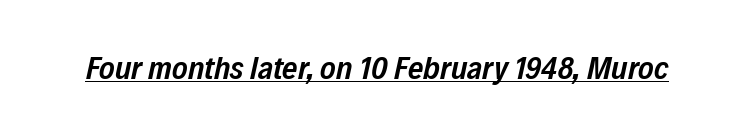
Beneath each row of characters lies a ruled line. The face used here has a pronounced slope to its letters. This sample uses plain, unmodified letter spacing. The passage shown is semibold, sitting just below true bold.
